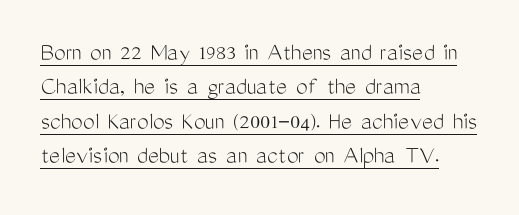
A quiet, ordinary-to-light weight characterises the typeface. Students, observe: this is what conventionally led text looks like. If you drew a line through each stem, it would be perfectly vertical. The ragged edge is on the right, which tells us the setting is flush left.
